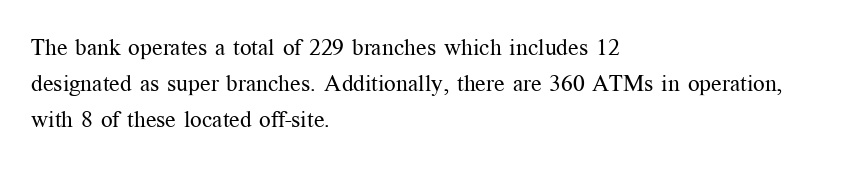
Q: Is the text bold? A: No.
Q: Is the text italic (slanted)? A: No, it is upright.
Q: Is the text underlined? A: No.
Q: How is the paragraph aligned? A: Left-aligned.
Q: Is the spacing between letters normal or unusually wide? A: Normal.
Q: Is the spacing between lines tight, normal or loose? A: Normal.
